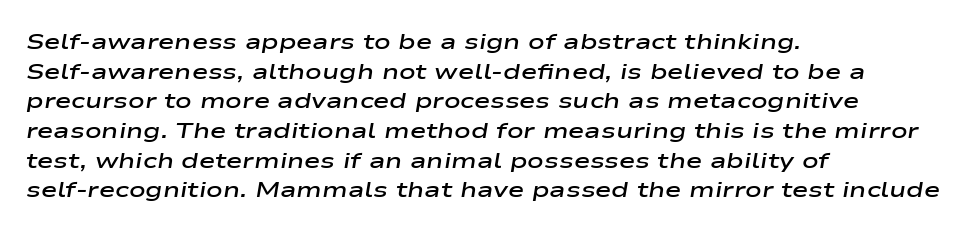
{"italic": "yes", "lean": "right", "slant_degrees": 9, "bold": "semi", "underline": "no", "align": "left", "line_spacing": "normal", "line_spacing_ratio": 1.35, "letter_spacing": "normal", "letter_spacing_em": 0.0, "glyph_px": 22}
